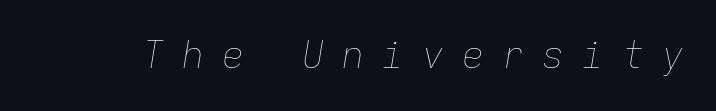
Q: Is the text bold? A: No.
Q: Is the text italic (slanted)? A: Yes, it leans right by about 9 degrees.
Q: Is the text underlined? A: No.
Q: Is the spacing between letters normal or unusually wide? A: Unusually wide.
Q: Width (condensed, normal, or wide)? A: Normal.
Q: Stroke contrast? A: Low.
Q: x-height? A: Medium.
Q: Monospaced? A: Yes.
